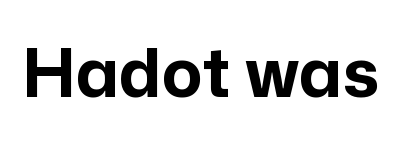
The letters advance in unequal steps, a hallmark of proportional type. Check under the words: just untouched page. Here the glyphs are tracked normally, forming tight word shapes. Pretty heavy lettering here — definitely bold. When letters stand straight like this, we call the style roman or upright. Font category for this specimen: sans-serif.
